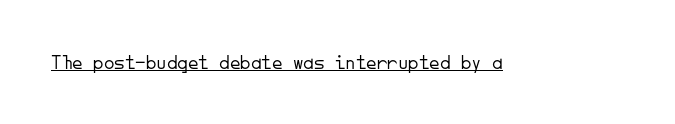
Italic: no, the glyphs are upright roman. You can see a thin bar hugging the bottom of the glyphs. Nothing heavy about these letters — not bold at all. Look at the tracking — it's just the regular setting, nothing added.
